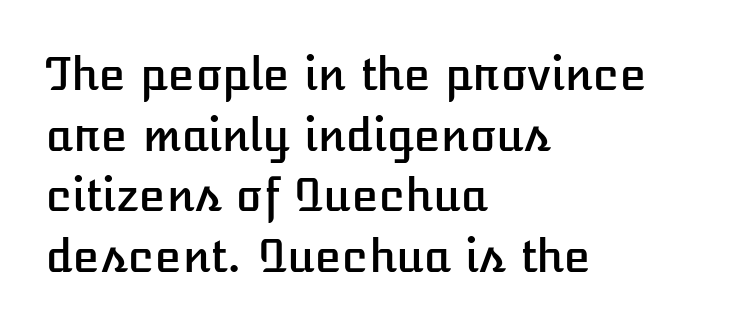
This sample uses an upright cut, with every glyph sitting square on the baseline. You could call the tracking neutral — neither tight nor loose. If you drew a ruler down the left edge, every line would touch it. Here the designer chose a conventional face with non-uniform glyph widths.
